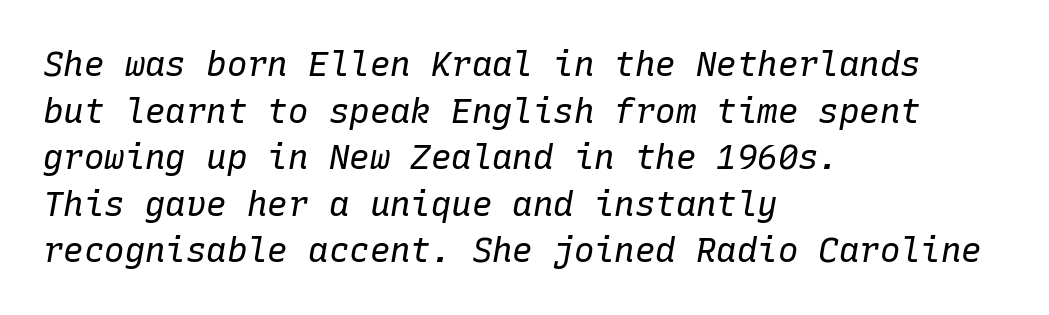
The image shows 34 px regular-weight type, italic (leaning right), monospaced; set left-aligned, normal line spacing (1.37x), normal letter spacing, not underlined; low stroke contrast and a medium x-height.
